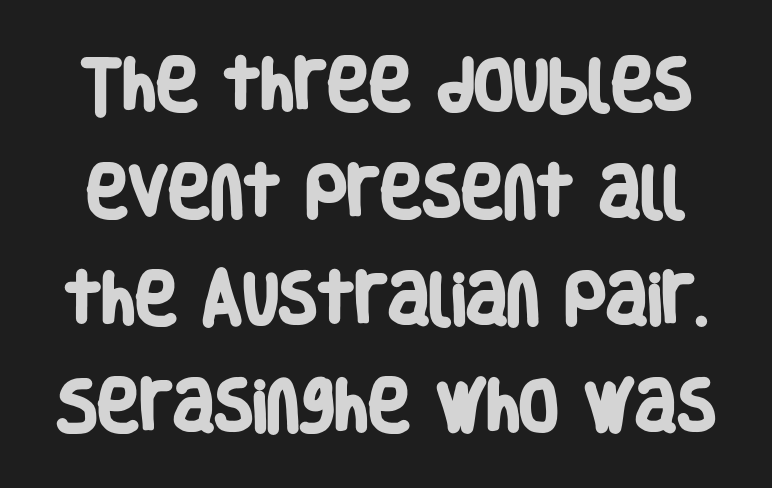
The image shows 57 px heavy, condensed sans-serif type; set line spacing 1.88x, normal letter spacing, not underlined; low stroke contrast and a large x-height.
